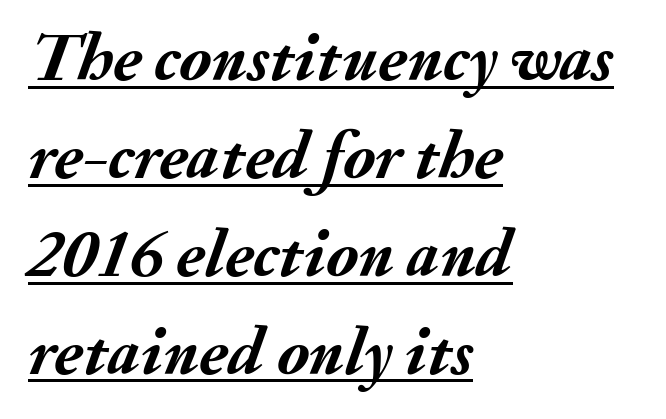
The image shows 68 px semibold type, italic (leaning right); set left-aligned, normal line spacing (1.44x), normal letter spacing, underlined; medium stroke contrast and a small x-height.
